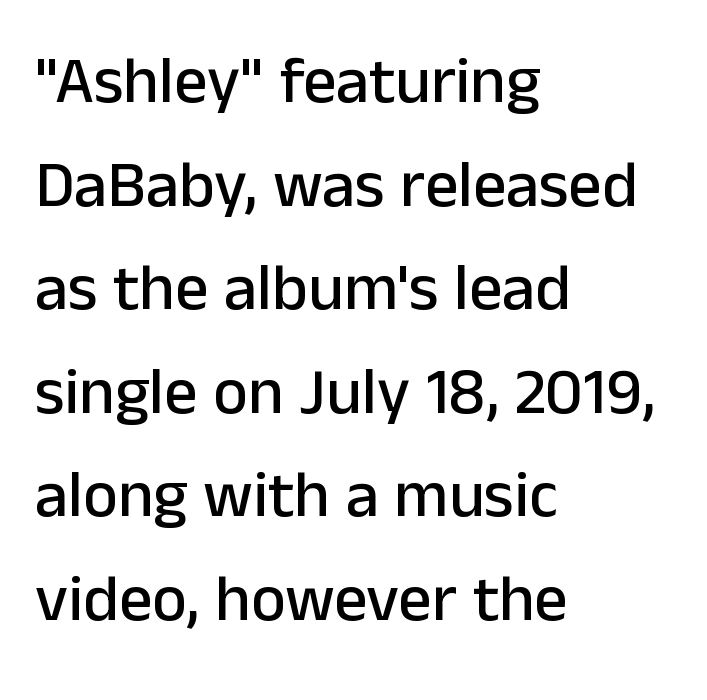
Q: Is the text italic (slanted)? A: No, it is upright.
Q: Is the typeface a serif or a sans-serif typeface? A: Sans-serif.
Q: Is the text underlined? A: No.
Q: How is the paragraph aligned? A: Left-aligned.
Q: Is the spacing between letters normal or unusually wide? A: Normal.
Q: Is the spacing between lines tight, normal or loose? A: Normal.
Q: Width (condensed, normal, or wide)? A: Normal.
Q: Stroke contrast? A: Low.
Q: x-height? A: Medium.
Q: Monospaced? A: No.
